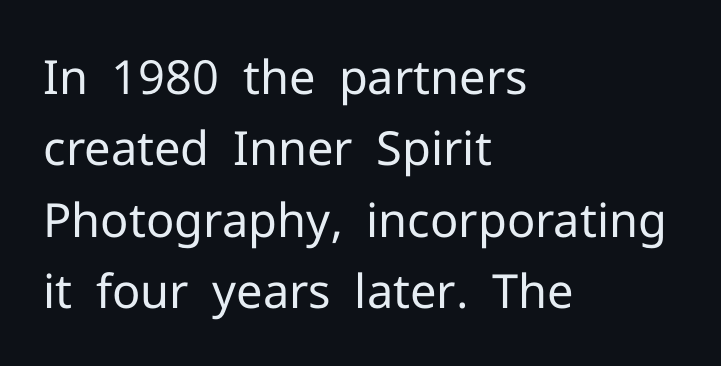
{"serif": "no", "italic": "no", "bold": "no", "weight": "regular", "width": "normal", "stroke_contrast": "low", "x_height": "medium", "monospaced": "no", "underline": "no", "align": "left", "line_spacing": "normal", "line_spacing_ratio": 1.52, "letter_spacing": "normal", "letter_spacing_em": 0.0, "glyph_px": 47}
